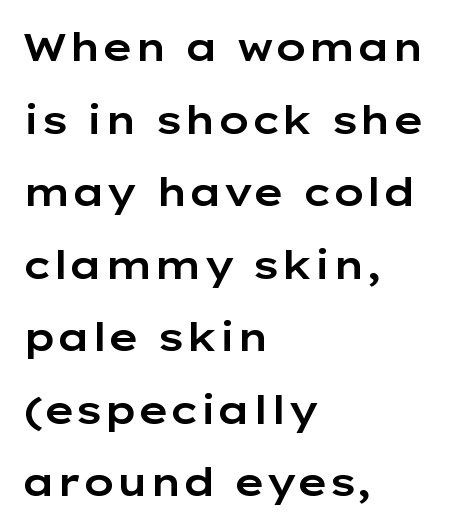
Q: Is the text italic (slanted)? A: No, it is upright.
Q: Is the typeface a serif or a sans-serif typeface? A: Sans-serif.
Q: Is the text underlined? A: No.
Q: How is the paragraph aligned? A: Left-aligned.
Q: Is the spacing between letters normal or unusually wide? A: Normal.
Q: Width (condensed, normal, or wide)? A: Wide.
Q: Stroke contrast? A: Low.
Q: x-height? A: Medium.
Q: Monospaced? A: No.
